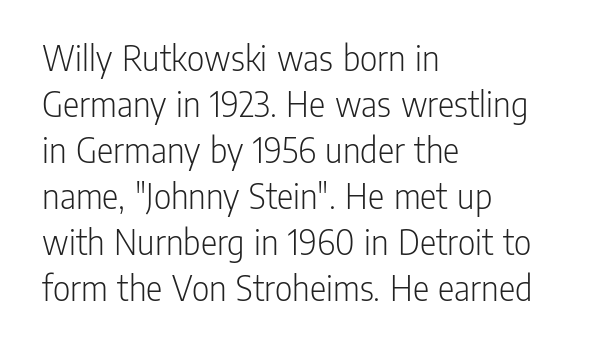
The image shows 38 px light, condensed sans-serif type, upright; set left-aligned, line spacing 1.21x, normal letter spacing, not underlined; low stroke contrast and a medium x-height.
